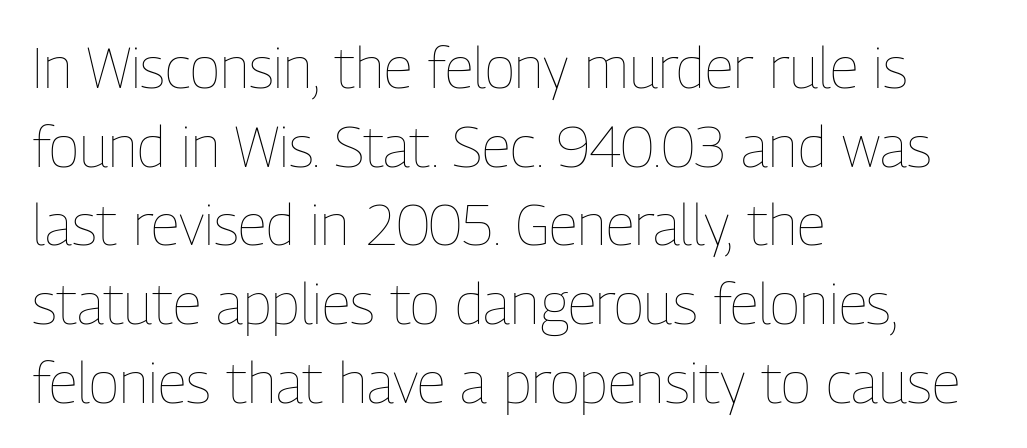
{"italic": "no", "bold": "no", "weight": "thin", "width": "condensed", "stroke_contrast": "low", "x_height": "medium", "monospaced": "no", "underline": "no", "align": "left", "line_spacing": "normal", "line_spacing_ratio": 1.38, "letter_spacing": "normal", "letter_spacing_em": 0.0, "glyph_px": 57}
